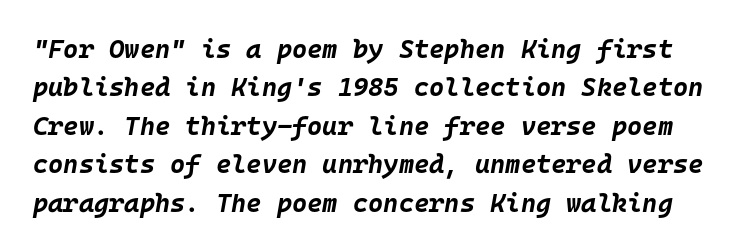
Q: Is the text bold? A: Yes.
Q: Is the text italic (slanted)? A: Yes, it leans right by about 10 degrees.
Q: Is the text underlined? A: No.
Q: Is the spacing between letters normal or unusually wide? A: Normal.
Q: Is the spacing between lines tight, normal or loose? A: Normal.
